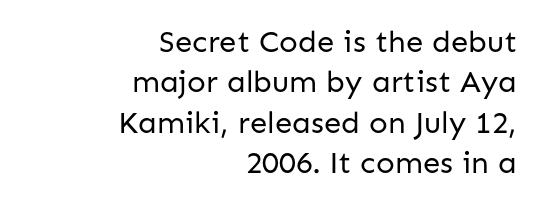
{"serif": "no", "italic": "no", "bold": "no", "weight": "regular", "width": "normal", "stroke_contrast": "low", "x_height": "medium", "monospaced": "no", "underline": "no", "align": "right", "line_spacing": "normal", "line_spacing_ratio": 1.3, "letter_spacing": "normal", "letter_spacing_em": 0.0, "glyph_px": 31}
